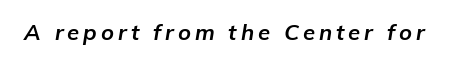
{"italic": "yes", "lean": "right", "slant_degrees": 9, "bold": "yes", "underline": "no", "glyph_px": 22}
